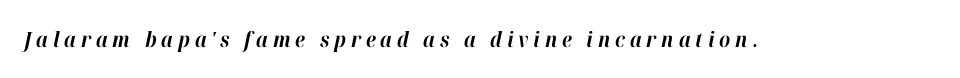
If you drew a line through each stem, it would be angled. The rendering uses a bold face; every stroke is thick and dark. Does extra space separate the letters? Yes, quite a lot of it. Nobody drew a line under any word here.
